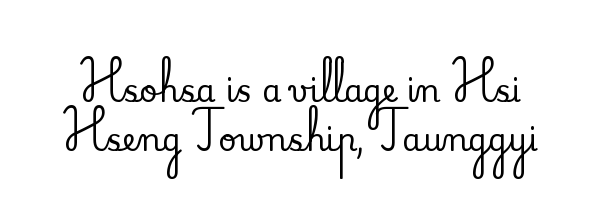
{"serif": "yes", "italic": "no", "width": "normal", "stroke_contrast": "medium", "x_height": "small", "monospaced": "no", "underline": "no", "line_spacing": "normal", "line_spacing_ratio": 1.59, "letter_spacing": "normal", "letter_spacing_em": 0.0, "glyph_px": 31}
